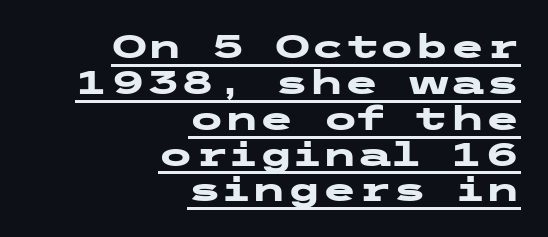
The string is rendered with underlining switched on. Successive baselines arrive quickly, one right under another. These lines stack with their right ends in a neat column. Note: no serifs on the glyphs.
